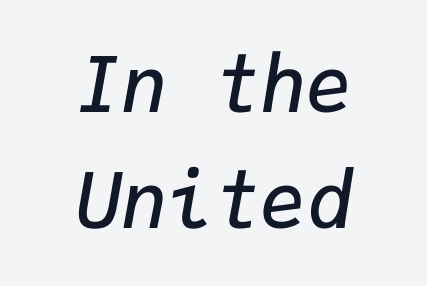
{"italic": "yes", "lean": "right", "slant_degrees": 9, "bold": "semi", "weight": "semibold", "width": "normal", "stroke_contrast": "low", "x_height": "medium", "monospaced": "yes", "underline": "no", "align": "center", "line_spacing": "normal", "line_spacing_ratio": 1.51, "letter_spacing": "normal", "letter_spacing_em": 0.0, "glyph_px": 77}
